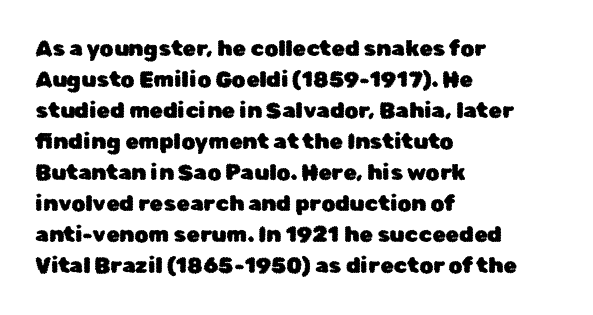
Q: Is the text italic (slanted)? A: No, it is upright.
Q: Is the text underlined? A: No.
Q: How is the paragraph aligned? A: Left-aligned.
Q: Is the spacing between letters normal or unusually wide? A: Normal.
Q: Is the spacing between lines tight, normal or loose? A: Normal.
